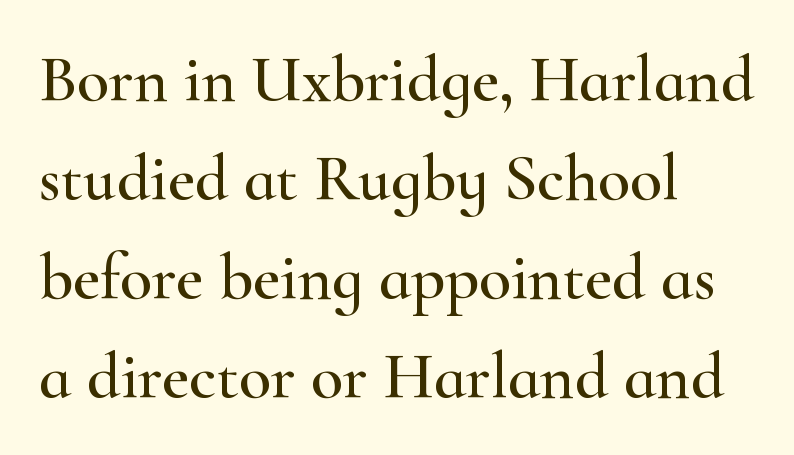
Q: Is the text italic (slanted)? A: No, it is upright.
Q: Is the typeface a serif or a sans-serif typeface? A: Serif.
Q: Is the text underlined? A: No.
Q: How is the paragraph aligned? A: Left-aligned.
Q: Is the spacing between letters normal or unusually wide? A: Normal.
Q: Is the spacing between lines tight, normal or loose? A: Normal.
Q: Width (condensed, normal, or wide)? A: Wide.
Q: Stroke contrast? A: High.
Q: x-height? A: Small.
Q: Monospaced? A: No.
